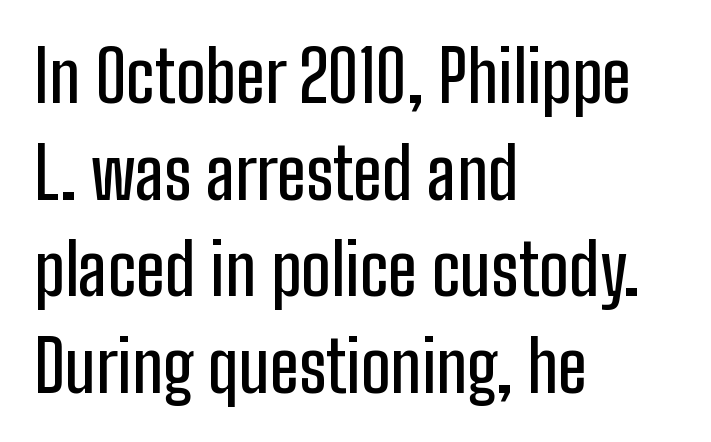
Where is the straight margin? On the left. A typesetter would call this proportional, since set widths differ per character. The font family rendered here belongs to the sans-serif group. The words here are not underlined. In terms of posture, this sample is upright. Caption: standard tracking, unaltered.
